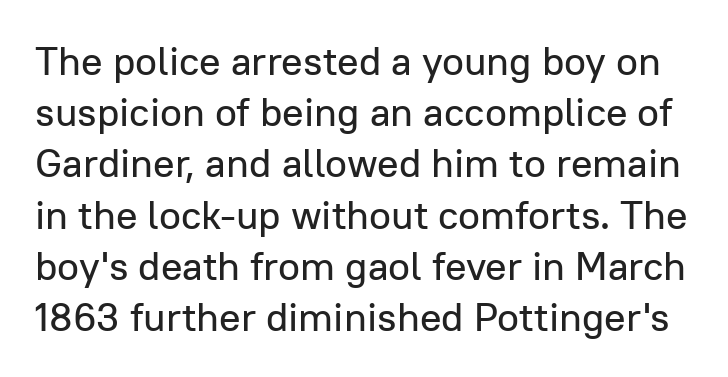
Q: Is the text italic (slanted)? A: No, it is upright.
Q: Is the typeface a serif or a sans-serif typeface? A: Sans-serif.
Q: Is the text underlined? A: No.
Q: Is the spacing between letters normal or unusually wide? A: Normal.
Q: Is the spacing between lines tight, normal or loose? A: Normal.
Q: Width (condensed, normal, or wide)? A: Normal.
Q: Stroke contrast? A: Low.
Q: x-height? A: Medium.
Q: Monospaced? A: No.
